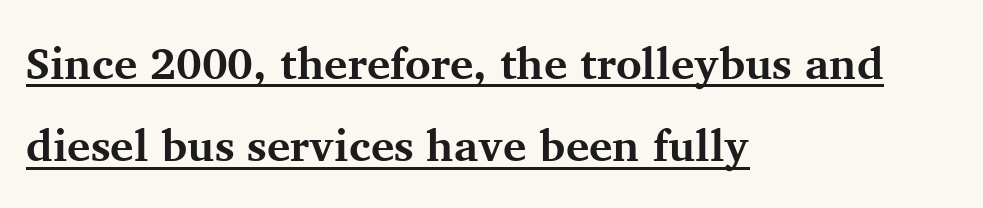
{"serif": "yes", "italic": "no", "bold": "yes", "weight": "bold", "width": "normal", "stroke_contrast": "medium", "x_height": "medium", "monospaced": "no", "underline": "yes", "align": "left", "line_spacing_ratio": 1.87, "letter_spacing": "normal", "letter_spacing_em": 0.0, "glyph_px": 44}
